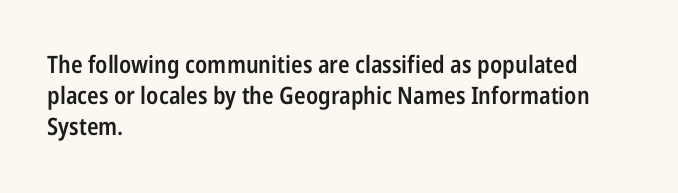
{"italic": "no", "bold": "semi", "underline": "no", "align": "left", "line_spacing": "normal", "line_spacing_ratio": 1.29, "letter_spacing": "normal", "letter_spacing_em": 0.0, "glyph_px": 24}
